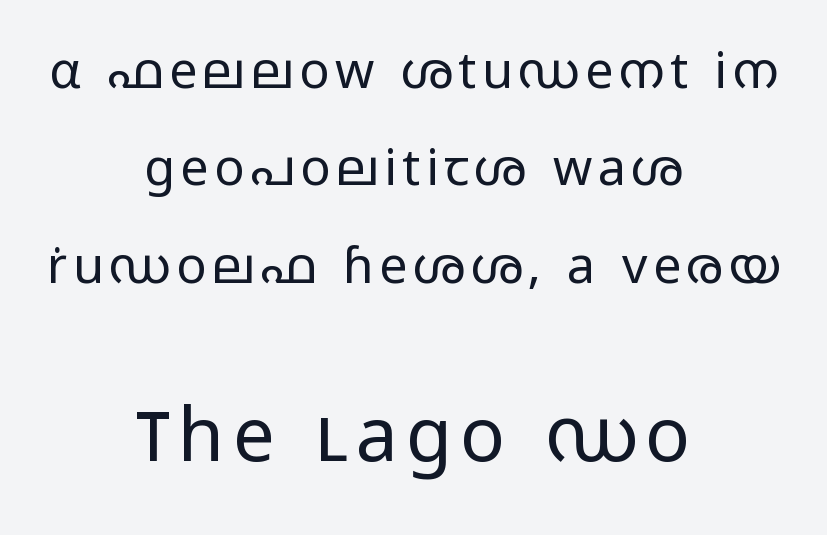
Q: Is the text bold? A: No.
Q: Is the text italic (slanted)? A: No, it is upright.
Q: Is the typeface a serif or a sans-serif typeface? A: Sans-serif.
Q: Is the text underlined? A: No.
Q: How is the paragraph aligned? A: Centered.
Q: Is the spacing between lines tight, normal or loose? A: Loose.
Q: Which block of text is set in a larger size, the first (top) or the second (bottom)? A: The second (bottom) one.
Q: Width (condensed, normal, or wide)? A: Wide.
Q: Stroke contrast? A: Low.
Q: x-height? A: Medium.
Q: Monospaced? A: No.
